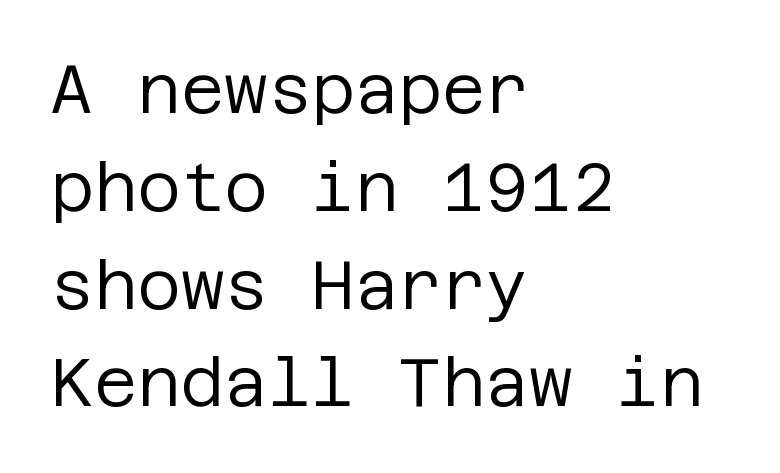
Q: Is the text bold? A: No.
Q: Is the text italic (slanted)? A: No, it is upright.
Q: Is the typeface a serif or a sans-serif typeface? A: Sans-serif.
Q: Is the text underlined? A: No.
Q: How is the paragraph aligned? A: Left-aligned.
Q: Is the spacing between letters normal or unusually wide? A: Normal.
Q: Is the spacing between lines tight, normal or loose? A: Normal.
Q: Width (condensed, normal, or wide)? A: Normal.
Q: Stroke contrast? A: Low.
Q: x-height? A: Large.
